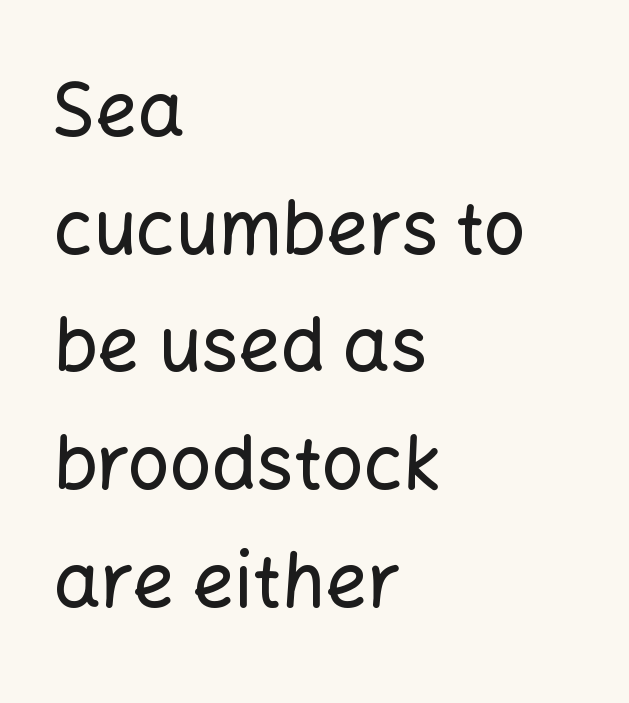
This sample uses plain, unmodified letter spacing. Teacher's note: observe the even left margin — that is flush-left alignment. Proportional: the letters do not fall into vertical columns. Is this a sans? Yes — the strokes have no serifs. The vertical gap from one line to the next is medium.
